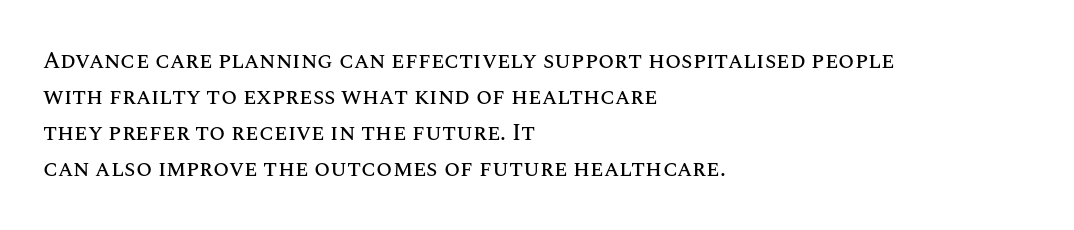
The passage shown has conventional tracking throughout. The axis of the letterforms is exactly vertical. In CSS terms this would be text-align: left. The area under the type is left untouched.
